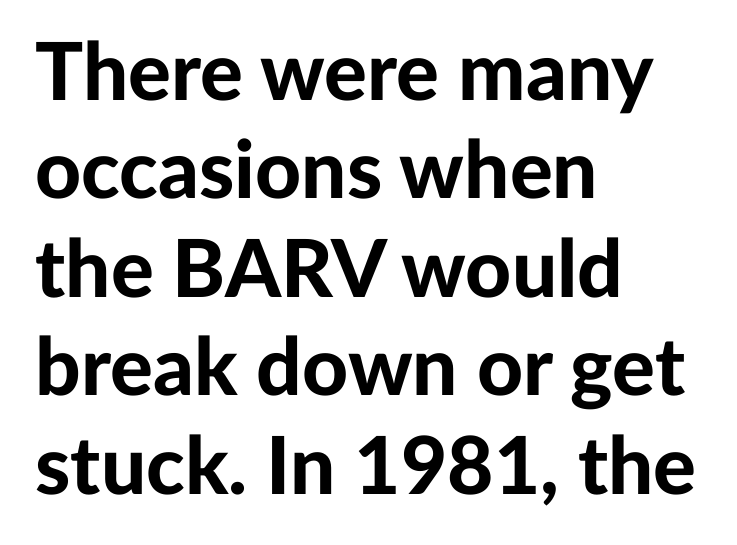
In terms of letterspacing, this is plain default setting. Every row of glyphs begins at an identical x-position on the left. Tall strokes in this sample are plumb rather than angled. Are there feet on the stems? There aren't — it's a sans. Think of a printed novel: that variable character pitch is what you see here. Honestly, there is no underline to notice here at all.
